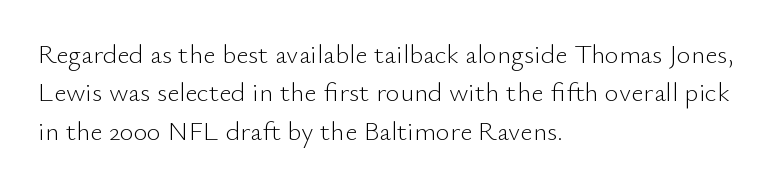
The image shows 27 px text type, upright; set left-aligned, normal line spacing (1.42x), normal letter spacing, not underlined.
